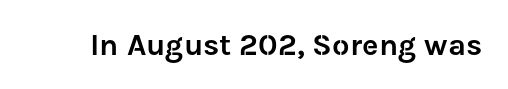
The image shows 31 px sans-serif type, upright; set normal letter spacing, not underlined; low stroke contrast and a medium x-height.
